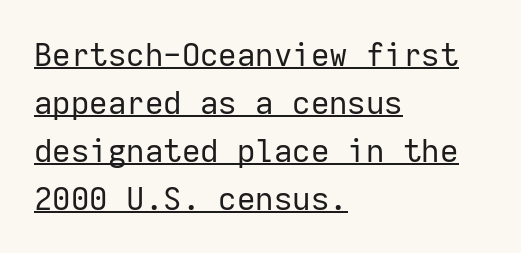
{"serif": "no", "italic": "no", "bold": "no", "weight": "regular", "width": "normal", "stroke_contrast": "low", "x_height": "medium", "monospaced": "yes", "underline": "yes", "align": "left", "line_spacing": "normal", "line_spacing_ratio": 1.5, "letter_spacing": "normal", "letter_spacing_em": 0.0, "glyph_px": 32}
